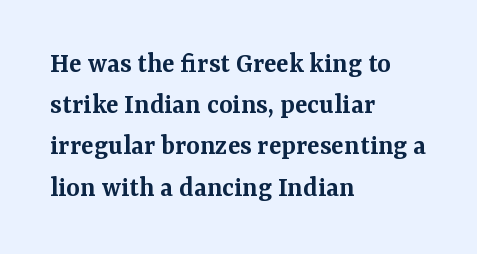
The image shows 29 px semibold serif type, upright; set left-aligned, normal line spacing (1.42x), normal letter spacing, not underlined; medium stroke contrast and a medium x-height.
